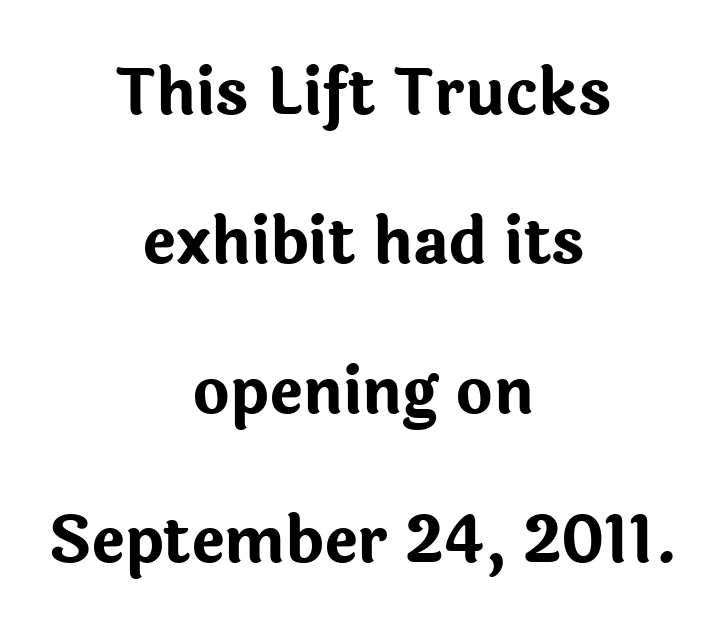
Q: Is the text bold? A: Yes.
Q: Is the text italic (slanted)? A: No, it is upright.
Q: Is the typeface a serif or a sans-serif typeface? A: Sans-serif.
Q: Is the text underlined? A: No.
Q: How is the paragraph aligned? A: Centered.
Q: Is the spacing between letters normal or unusually wide? A: Normal.
Q: Is the spacing between lines tight, normal or loose? A: Loose.
Q: Width (condensed, normal, or wide)? A: Normal.
Q: Stroke contrast? A: Low.
Q: x-height? A: Medium.
Q: Monospaced? A: No.
